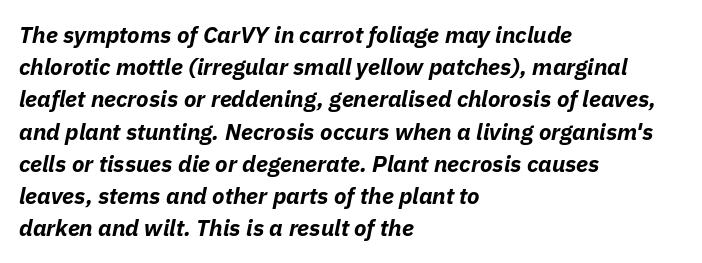
Does the weight exceed regular? Yes, all the way to bold. The face used here has a pronounced slope to its letters. Has an underline been added? It has not. One-word summary of the alignment: left. Normally led — the rows are evenly, conventionally spaced.
